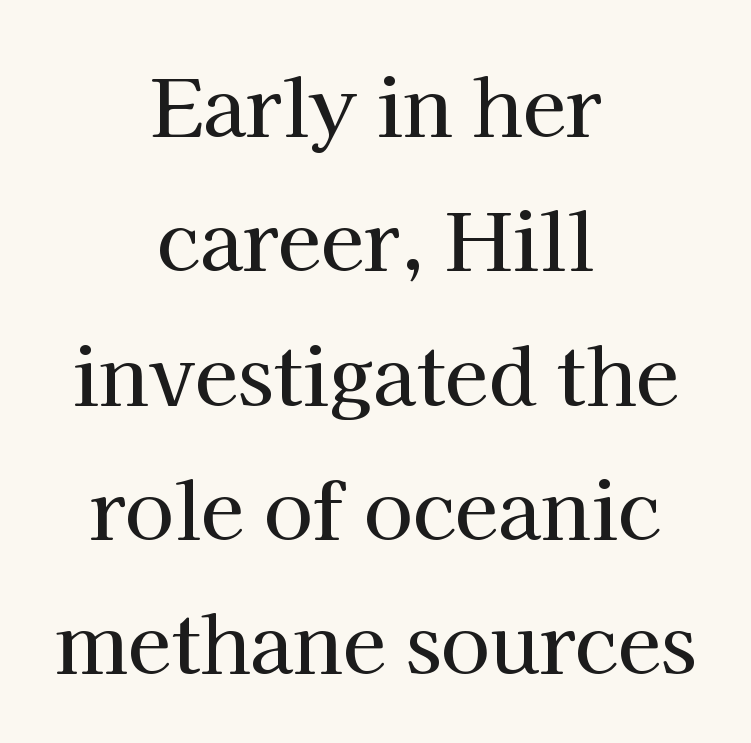
{"serif": "yes", "italic": "no", "width": "normal", "stroke_contrast": "high", "x_height": "medium", "monospaced": "no", "underline": "no", "align": "center", "line_spacing": "normal", "line_spacing_ratio": 1.7, "letter_spacing": "normal", "letter_spacing_em": 0.0, "glyph_px": 79}
